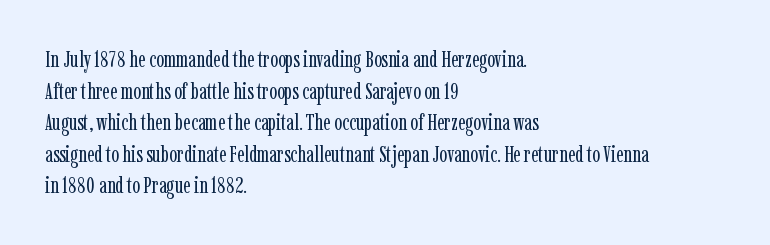
{"italic": "no", "bold": "no", "underline": "no", "align": "left", "line_spacing": "normal", "line_spacing_ratio": 1.37, "letter_spacing": "normal", "letter_spacing_em": 0.0, "glyph_px": 23}
